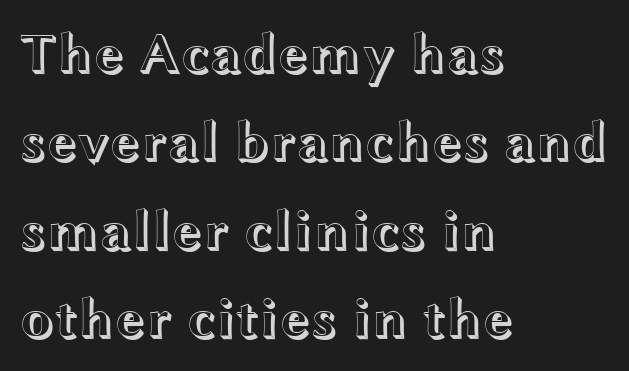
Q: Is the text italic (slanted)? A: No, it is upright.
Q: Is the text underlined? A: No.
Q: How is the paragraph aligned? A: Left-aligned.
Q: Is the spacing between letters normal or unusually wide? A: Normal.
Q: Is the spacing between lines tight, normal or loose? A: Normal.
Q: Width (condensed, normal, or wide)? A: Wide.
Q: x-height? A: Medium.
Q: Monospaced? A: No.
